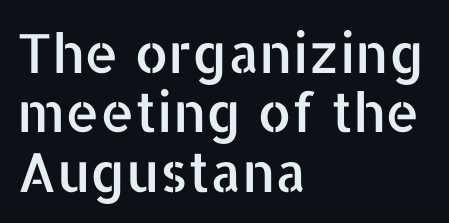
The image shows 54 px sans-serif type, upright; set left-aligned, tight line spacing (1.1x), normal letter spacing, not underlined; low stroke contrast and a medium x-height.
